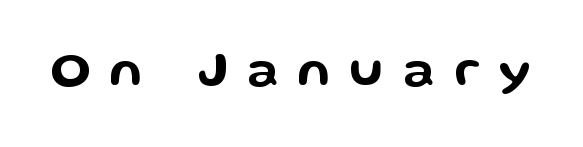
This sample has the flowing, uneven cadence of proportional lettering. The face used here is a sans, in the tradition of grotesques and geometrics. Honestly, the letter spacing is so wide it's the main thing you notice. The space directly below the letters is spotless. Does the lettering tilt? It doesn't — this is upright.
